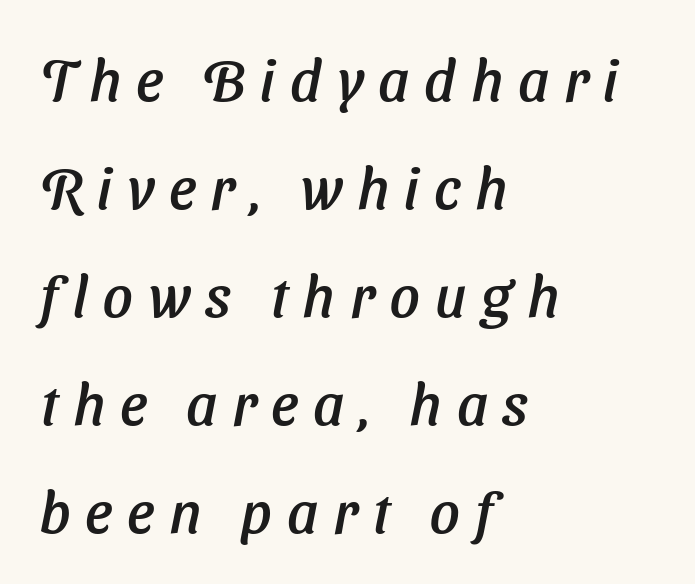
The rendering inserts visible extra space after every character. Is this a fixed-width face? No — the glyphs have proportional, varying widths. Casual observation: everything's shoved over to the left. A bare baseline throughout the passage.
